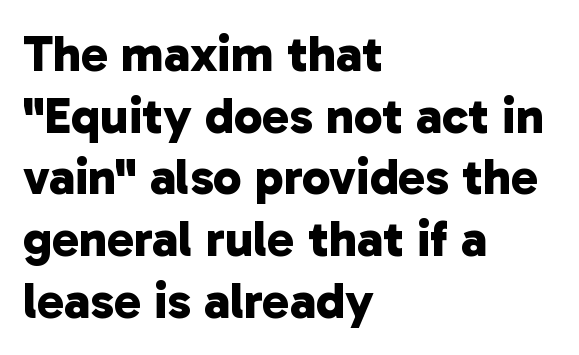
Q: Is the text bold? A: Yes.
Q: Is the typeface a serif or a sans-serif typeface? A: Sans-serif.
Q: Is the text underlined? A: No.
Q: How is the paragraph aligned? A: Left-aligned.
Q: Is the spacing between letters normal or unusually wide? A: Normal.
Q: Width (condensed, normal, or wide)? A: Normal.
Q: Stroke contrast? A: Low.
Q: x-height? A: Medium.
Q: Monospaced? A: No.
